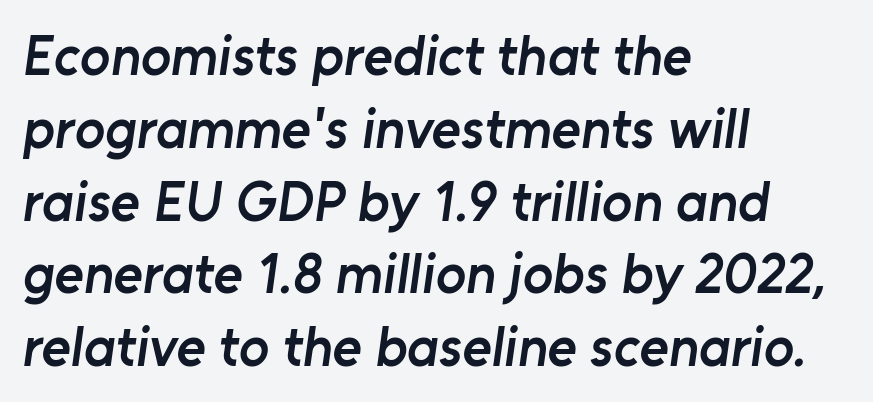
{"serif": "no", "bold": "semi", "weight": "semibold", "width": "normal", "stroke_contrast": "low", "x_height": "medium", "monospaced": "no", "underline": "no", "align": "left", "line_spacing": "normal", "line_spacing_ratio": 1.3, "letter_spacing": "normal", "letter_spacing_em": 0.0, "glyph_px": 56}
